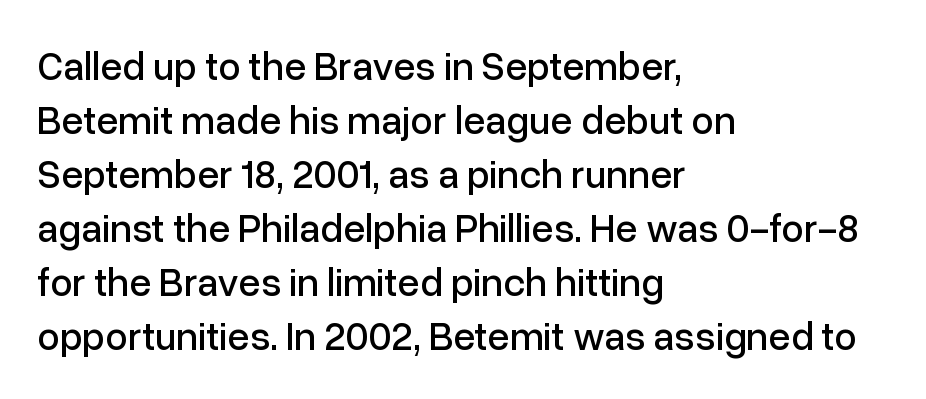
The rendering uses a moderate line-height, typical for paragraphs. Nobody touched the tracking dial on this one. These lines are rendered in a variable-pitch font. Unlike italic type, these characters show no tilt at all. Horizontally, the lines are justified to the leading edge only. Stroke terminals: plain, sans-serif.
